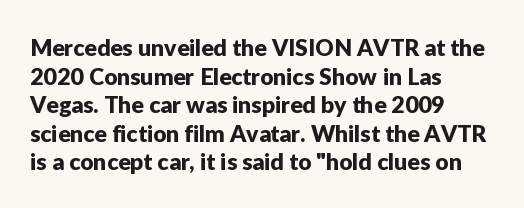
The image shows 23 px text type, upright; set left-aligned, line spacing 1.24x, normal letter spacing, not underlined.
